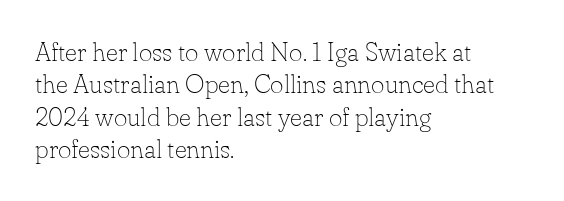
{"italic": "no", "bold": "no", "underline": "no", "align": "left", "line_spacing": "normal", "line_spacing_ratio": 1.25, "letter_spacing": "normal", "letter_spacing_em": 0.0, "glyph_px": 26}
